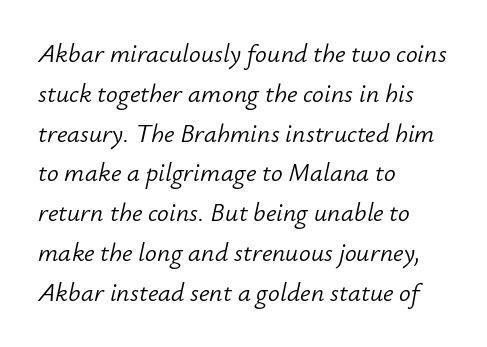
Left-aligned paragraph, ragged on the right. The rendering keeps characters at their native spacing. The font's italic variant was chosen for this text. The block of text has a typical density, with ordinary space between rows.
